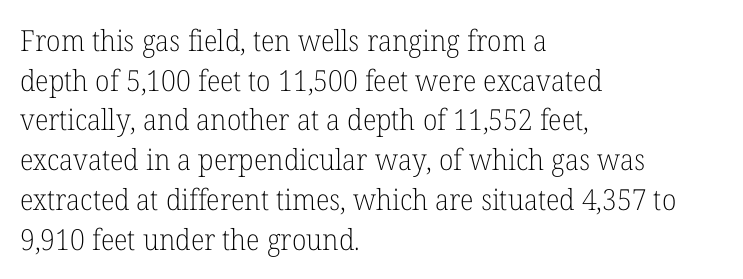
{"serif": "yes", "italic": "no", "bold": "no", "weight": "light", "width": "normal", "stroke_contrast": "low", "x_height": "medium", "monospaced": "no", "underline": "no", "align": "left", "line_spacing": "normal", "line_spacing_ratio": 1.37, "letter_spacing": "normal", "letter_spacing_em": 0.0, "glyph_px": 29}
